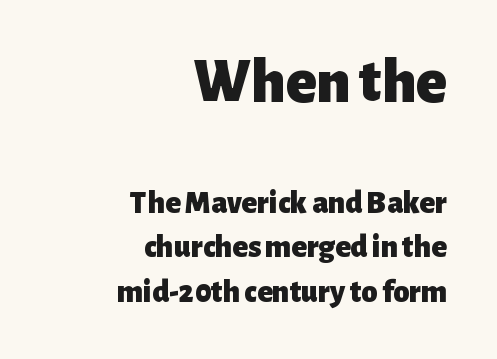
This is heavy type, rendered in bold. A typesetter would label this face a sans. Compare the two chunks: the upper has the greater cap height. The face used here is proportionally spaced, like ordinary book or web type. The letters sit at their default tracking, neither squeezed nor spread.
